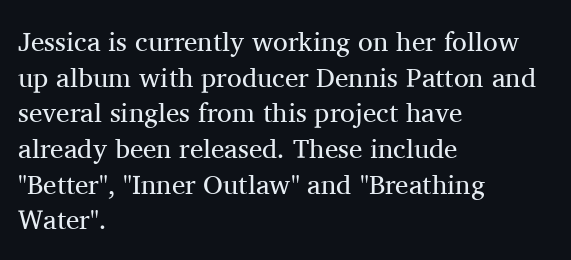
Notice how descenders clear the ascenders below comfortably — that's standard leading. Rule under the text: the space is simply empty. This rendering uses left alignment, leaving the right contour irregular. The type sits square on the baseline with zero lean. The font sits on the lighter half of the weight spectrum, regular included. The gaps between neighbouring characters are ordinary and unremarkable.
